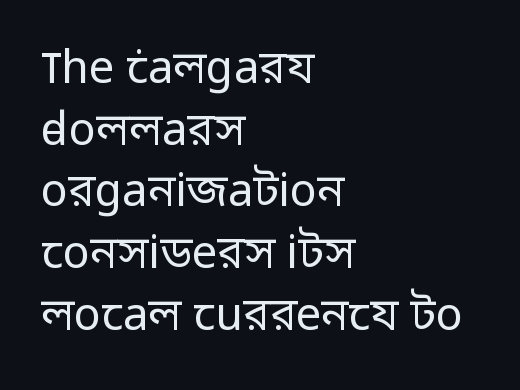
The image shows 45 px regular-weight sans-serif type, upright; set left-aligned, normal line spacing (1.37x), normal letter spacing, not underlined; low stroke contrast and a medium x-height.
